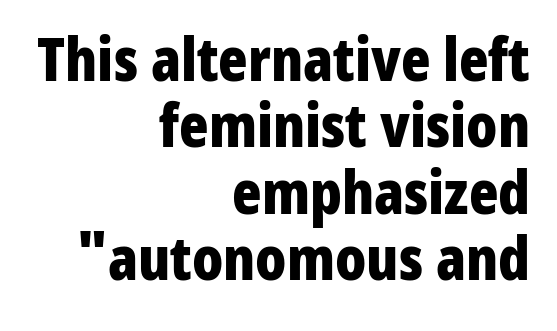
The image shows 61 px bold, condensed sans-serif type, upright; set right-aligned, tight line spacing (1.09x), normal letter spacing, not underlined; low stroke contrast and a medium x-height.
